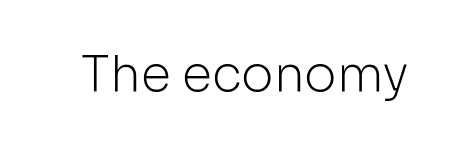
{"serif": "no", "italic": "no", "bold": "no", "weight": "light", "width": "normal", "stroke_contrast": "low", "x_height": "medium", "monospaced": "no", "underline": "no", "letter_spacing": "normal", "letter_spacing_em": 0.0, "glyph_px": 49}
